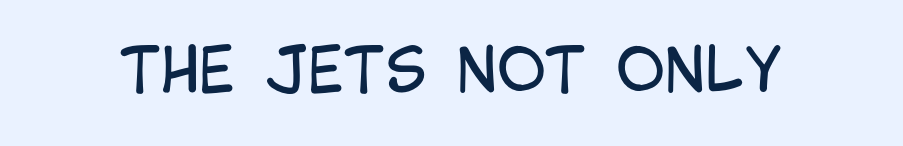
Weight: in the light-to-regular range. This rendering features lettering with no underline. Spacing between characters is what you'd get straight out of the box. This sample uses a sans-serif face.
